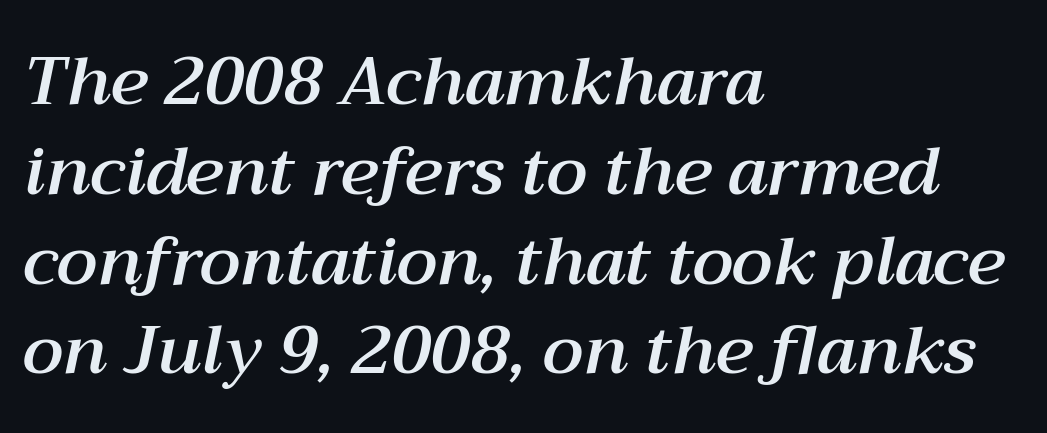
{"italic": "yes", "lean": "right", "slant_degrees": 12, "width": "normal", "stroke_contrast": "medium", "x_height": "medium", "monospaced": "no", "underline": "no", "align": "left", "line_spacing": "normal", "line_spacing_ratio": 1.34, "letter_spacing": "normal", "letter_spacing_em": 0.0, "glyph_px": 67}
